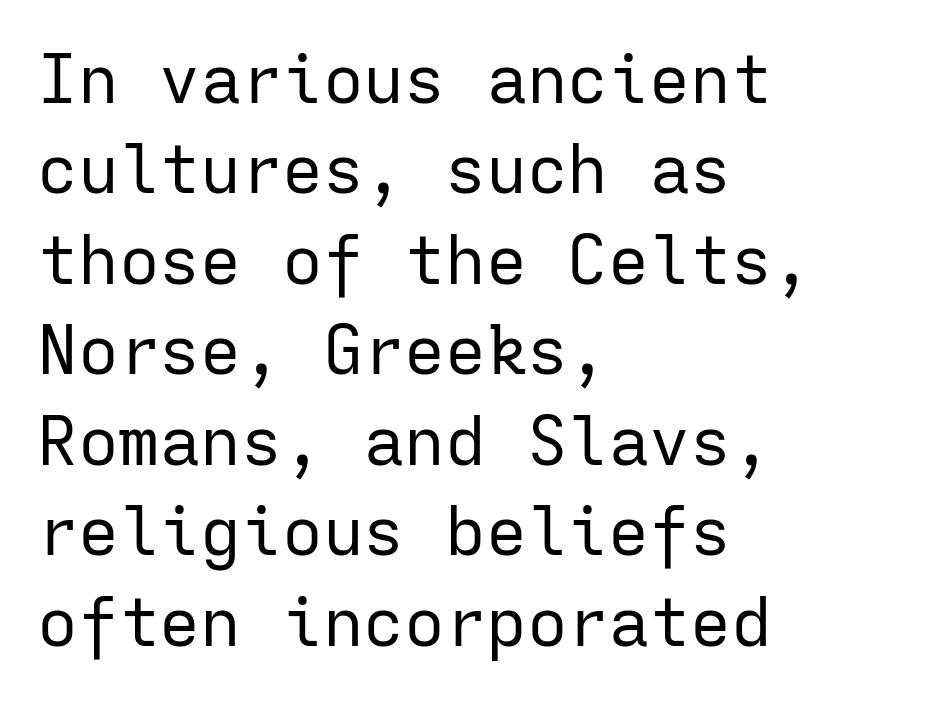
Monospaced: the letters line up in strict vertical columns. Is this a sans? Yes — the strokes have no serifs. The axis of the letterforms is exactly vertical. Tracking value appears to be zero — textbook default spacing.
